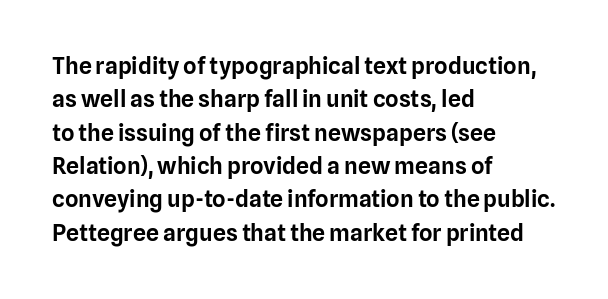
Q: Is the text italic (slanted)? A: No, it is upright.
Q: Is the text underlined? A: No.
Q: How is the paragraph aligned? A: Left-aligned.
Q: Is the spacing between letters normal or unusually wide? A: Normal.
Q: Is the spacing between lines tight, normal or loose? A: Normal.
